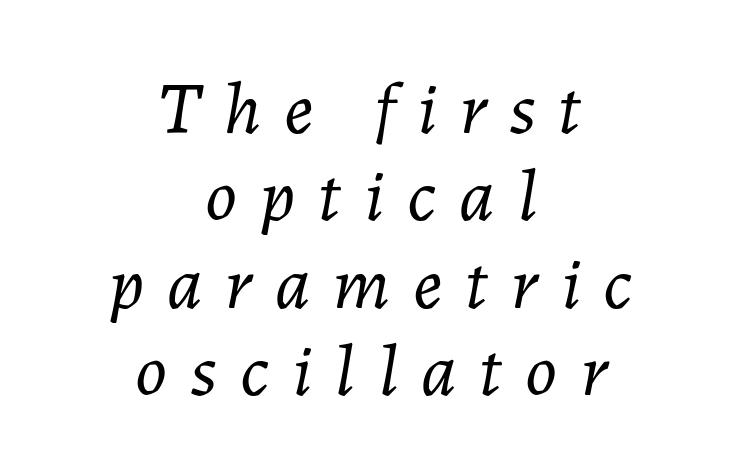
Q: Is the text bold? A: No.
Q: Is the text italic (slanted)? A: Yes, it leans right by about 7 degrees.
Q: Is the text underlined? A: No.
Q: How is the paragraph aligned? A: Centered.
Q: Is the spacing between letters normal or unusually wide? A: Unusually wide.
Q: Width (condensed, normal, or wide)? A: Normal.
Q: Stroke contrast? A: Low.
Q: x-height? A: Medium.
Q: Monospaced? A: No.
